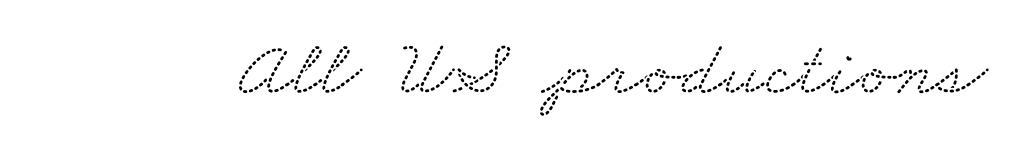
The image shows 80 px wide serif type; set normal letter spacing, not underlined; low stroke contrast and a small x-height.
